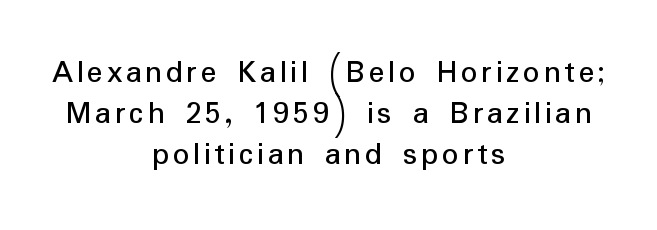
{"serif": "no", "italic": "no", "width": "normal", "stroke_contrast": "low", "x_height": "medium", "monospaced": "no", "underline": "no", "align": "center", "line_spacing_ratio": 1.24, "glyph_px": 33}
